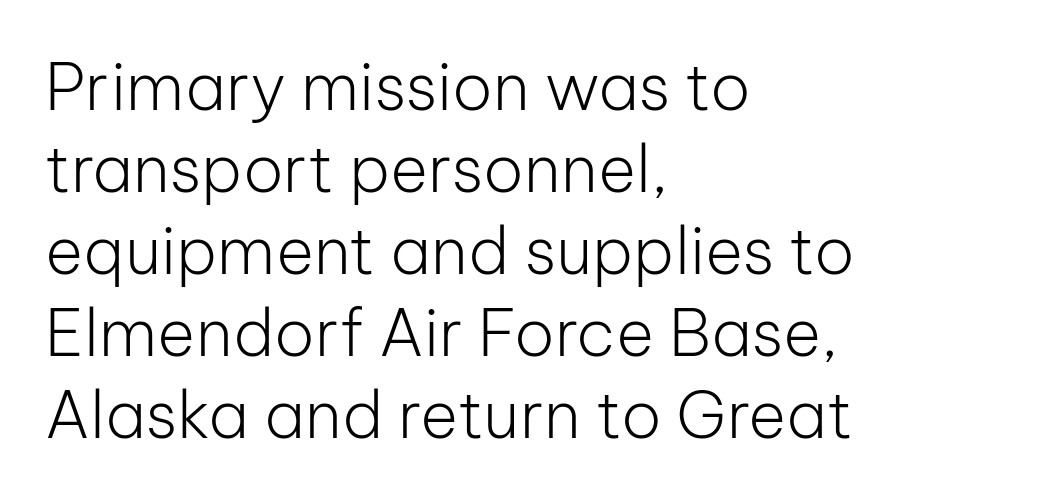
The image shows 65 px light sans-serif type, upright; set left-aligned, normal line spacing (1.26x), normal letter spacing, not underlined; low stroke contrast and a medium x-height.
